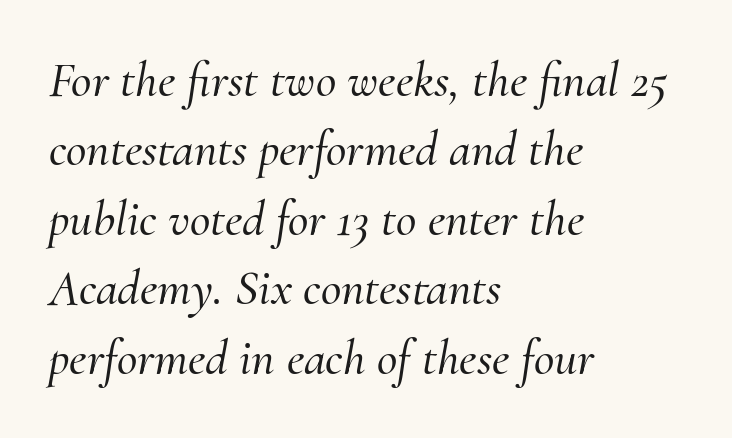
Leading: standard. The face used here is proportionally spaced, like ordinary book or web type. The passage is arranged the way most books set body copy — flush left. What kind of face is this? One with serifs.
